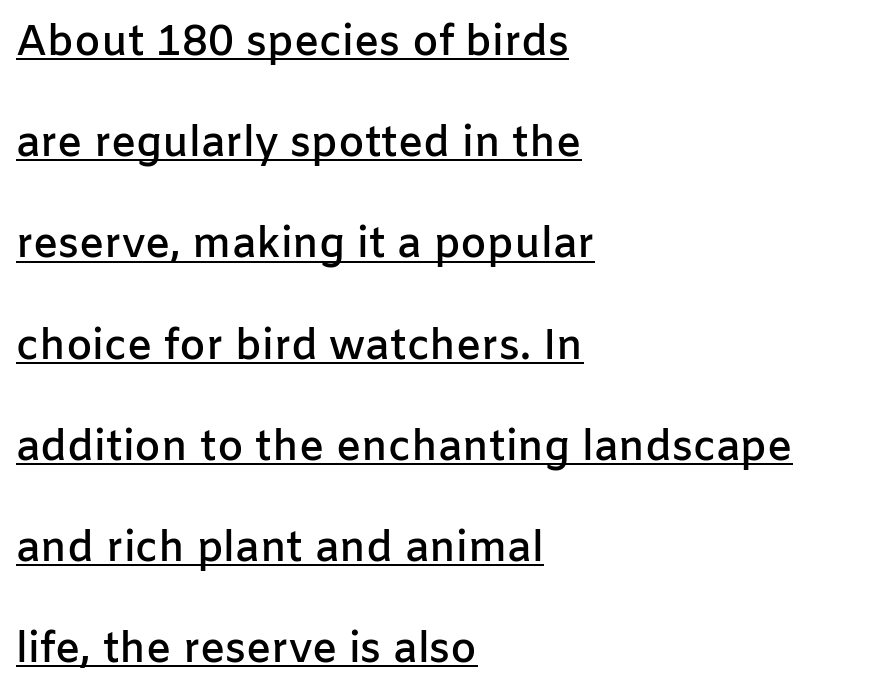
A typesetter would call this leading open, well beyond the default. Do the characters align in a grid? No, the font is proportional. Summary of weight: moderately heavy, a semibold. The text block is weighted toward the left margin, trailing off unevenly rightward.
